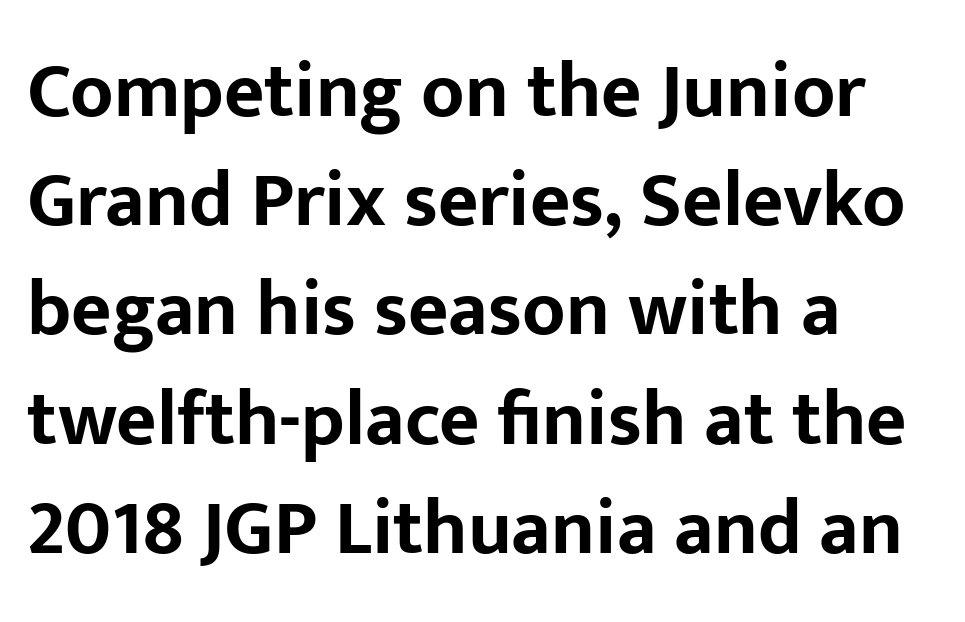
These lines stack with their left ends in a neat column. Each letter's strokes conclude bluntly, with no projecting serifs. The rendering keeps characters at their native spacing. Heavy, bold letterforms. Nope, not italic — everything's standing straight. Descender tails drop into unmarked territory.
